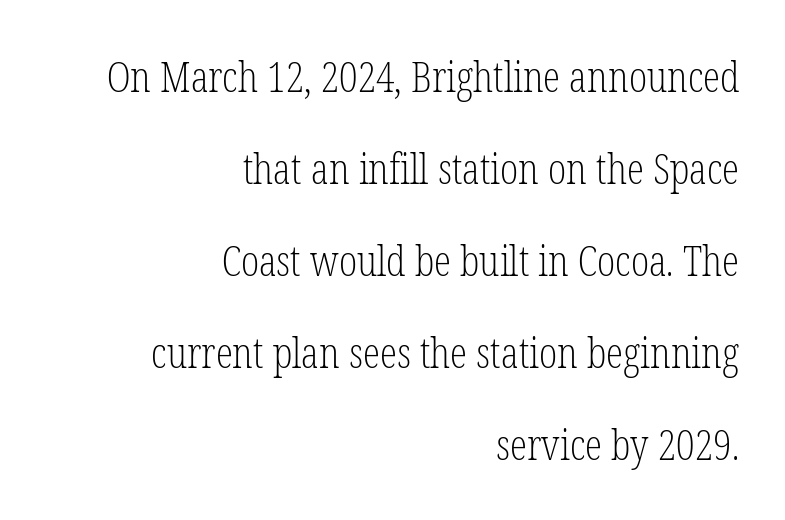
Q: Is the text bold? A: No.
Q: Is the text italic (slanted)? A: No, it is upright.
Q: Is the typeface a serif or a sans-serif typeface? A: Serif.
Q: Is the text underlined? A: No.
Q: How is the paragraph aligned? A: Right-aligned.
Q: Is the spacing between letters normal or unusually wide? A: Normal.
Q: Is the spacing between lines tight, normal or loose? A: Loose.
Q: Width (condensed, normal, or wide)? A: Condensed.
Q: Stroke contrast? A: Low.
Q: x-height? A: Medium.
Q: Monospaced? A: No.
